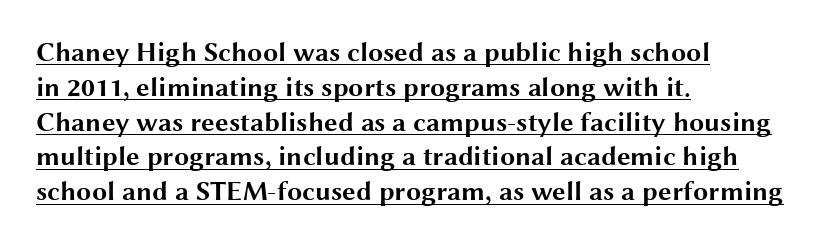
{"italic": "no", "bold": "yes", "underline": "yes", "align": "left", "line_spacing": "normal", "line_spacing_ratio": 1.29, "letter_spacing": "normal", "letter_spacing_em": 0.0, "glyph_px": 27}
